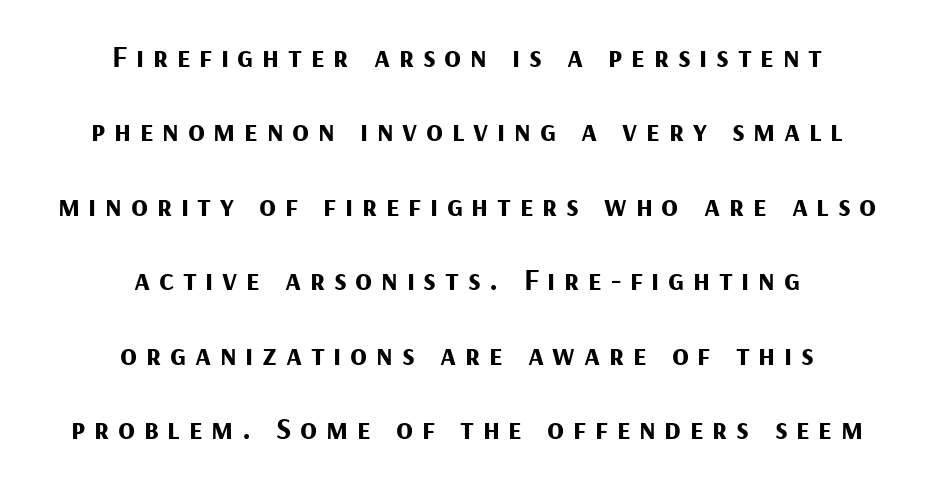
Q: Is the text bold? A: Yes.
Q: Is the text italic (slanted)? A: No, it is upright.
Q: Is the typeface a serif or a sans-serif typeface? A: Sans-serif.
Q: Is the text underlined? A: No.
Q: How is the paragraph aligned? A: Centered.
Q: Is the spacing between letters normal or unusually wide? A: Unusually wide.
Q: Is the spacing between lines tight, normal or loose? A: Loose.
Q: Width (condensed, normal, or wide)? A: Normal.
Q: Stroke contrast? A: Medium.
Q: x-height? A: Medium.
Q: Monospaced? A: No.
